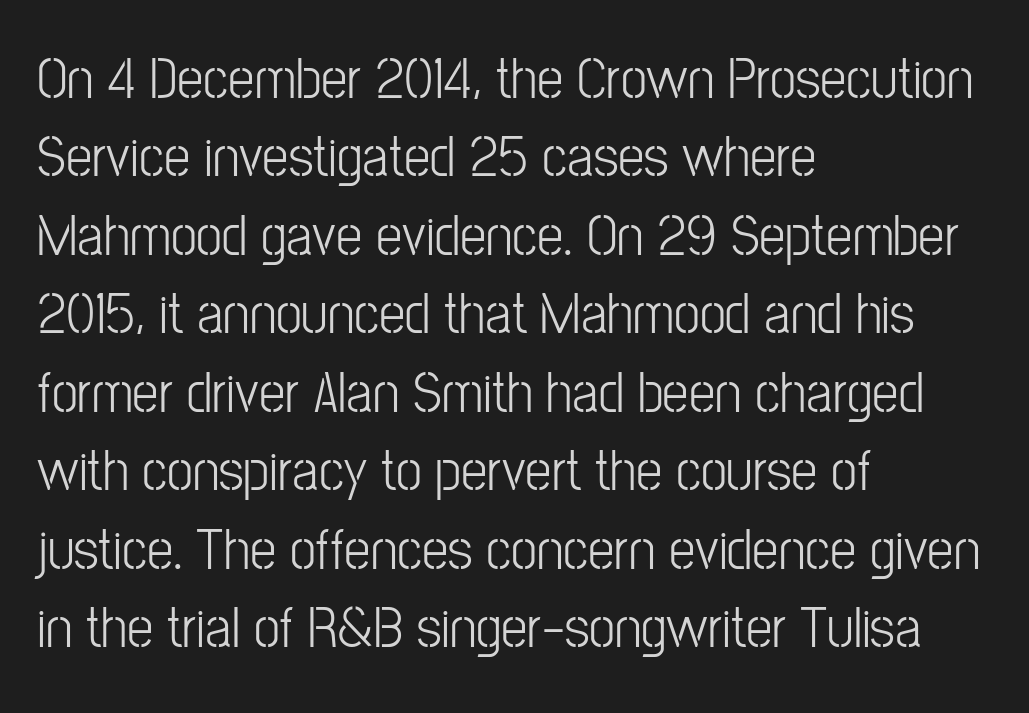
Every row of glyphs begins at an identical x-position on the left. The type is set solid horizontally, with unmodified tracking. Unmarked baselines from the first word to the last. Tall strokes in this sample are plumb rather than angled.
